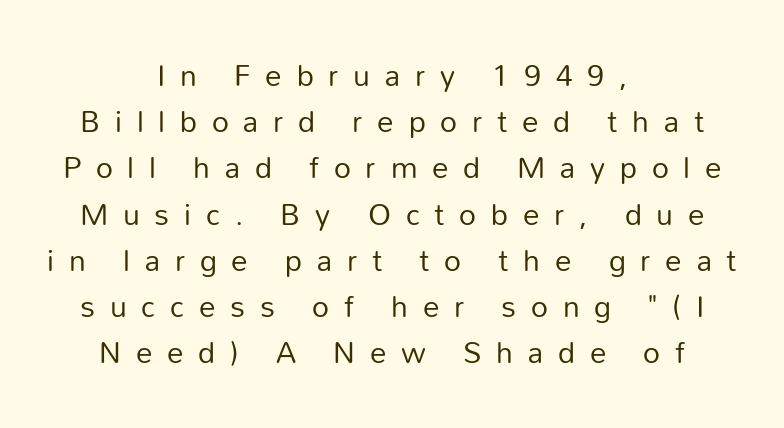
Q: Is the text bold? A: No.
Q: Is the text italic (slanted)? A: No, it is upright.
Q: Is the typeface a serif or a sans-serif typeface? A: Sans-serif.
Q: Is the text underlined? A: No.
Q: How is the paragraph aligned? A: Centered.
Q: Is the spacing between letters normal or unusually wide? A: Unusually wide.
Q: Is the spacing between lines tight, normal or loose? A: Normal.
Q: Width (condensed, normal, or wide)? A: Normal.
Q: Stroke contrast? A: Low.
Q: x-height? A: Medium.
Q: Monospaced? A: No.
